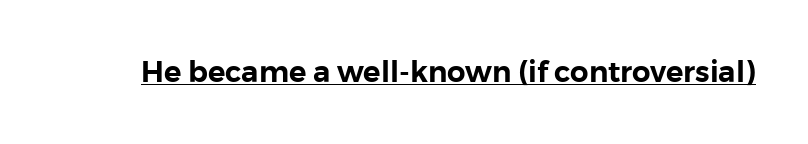
Q: Is the text italic (slanted)? A: No, it is upright.
Q: Is the typeface a serif or a sans-serif typeface? A: Sans-serif.
Q: Is the text underlined? A: Yes.
Q: Is the spacing between letters normal or unusually wide? A: Normal.
Q: Width (condensed, normal, or wide)? A: Normal.
Q: Stroke contrast? A: Low.
Q: x-height? A: Medium.
Q: Monospaced? A: No.
